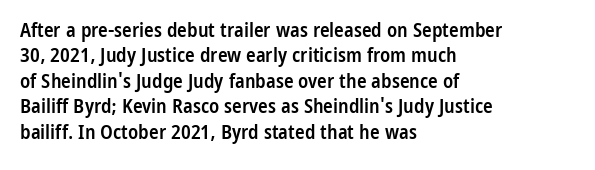
Q: Is the text bold? A: Semi-bold.
Q: Is the text italic (slanted)? A: No, it is upright.
Q: Is the text underlined? A: No.
Q: How is the paragraph aligned? A: Left-aligned.
Q: Is the spacing between letters normal or unusually wide? A: Normal.
Q: Is the spacing between lines tight, normal or loose? A: Normal.
